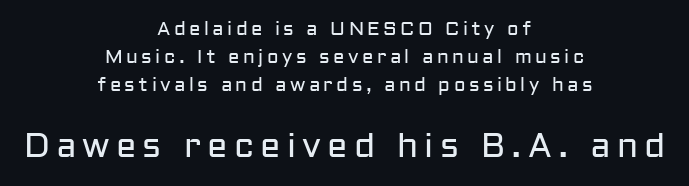
The image shows 34 px regular-weight sans-serif type, upright; set centered, normal line spacing (1.47x), not underlined; the second (bottom) block is 1.79x larger; low stroke contrast and a medium x-height.
